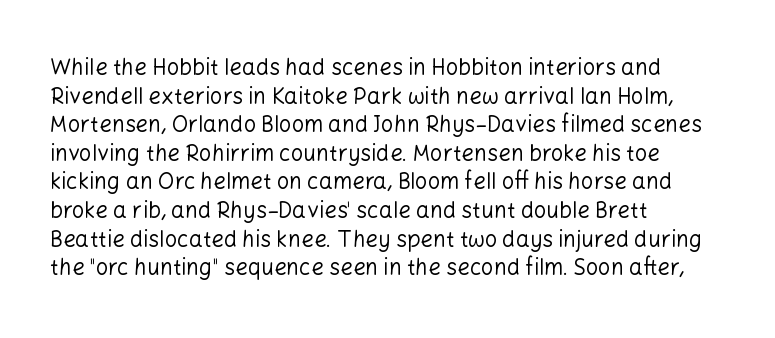
Check the space under the baseline: it is left empty. Characters follow at the spacing the type designer built in. These glyphs show unthickened strokes, regular width or finer. This is the regular roman posture of the typeface. A typesetter would call this leading conventional body-copy spacing. The compositor pushed each line to the left boundary.
